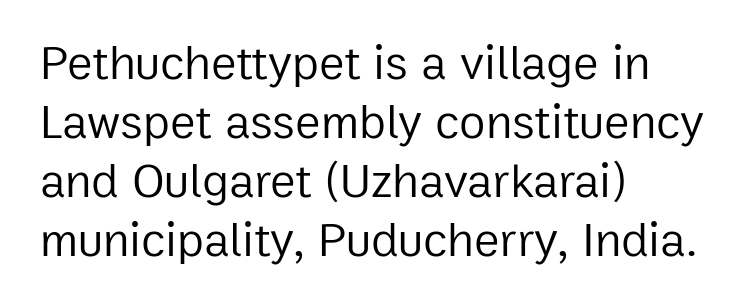
The image shows 48 px regular-weight sans-serif type, upright; set left-aligned, line spacing 1.23x, normal letter spacing, not underlined; low stroke contrast and a medium x-height.
